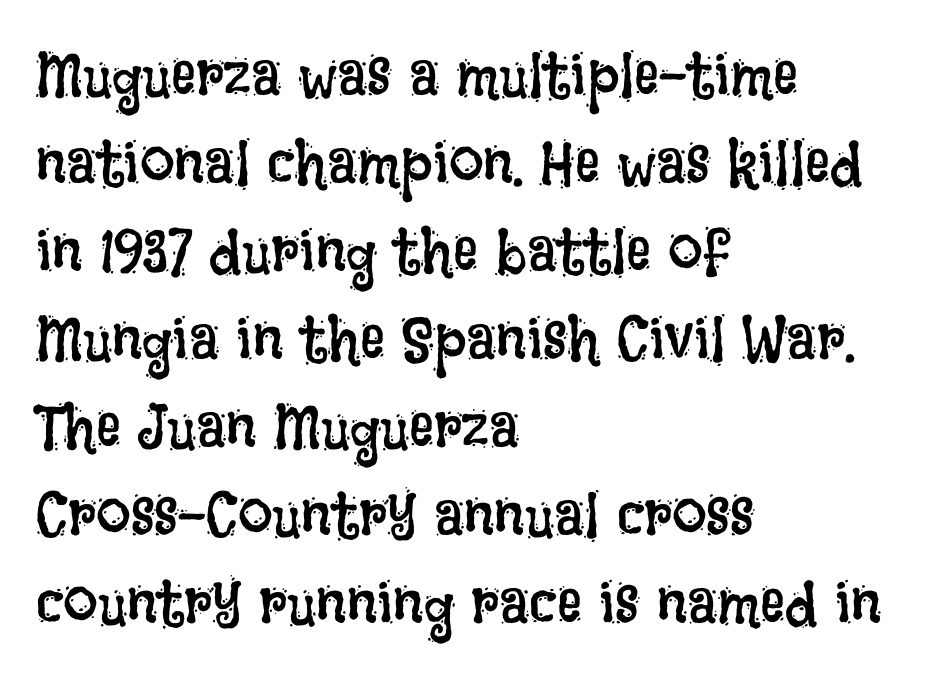
Q: Is the text bold? A: No.
Q: Is the text italic (slanted)? A: No, it is upright.
Q: Is the text underlined? A: No.
Q: How is the paragraph aligned? A: Left-aligned.
Q: Is the spacing between letters normal or unusually wide? A: Normal.
Q: Is the spacing between lines tight, normal or loose? A: Normal.
Q: Width (condensed, normal, or wide)? A: Condensed.
Q: Stroke contrast? A: Low.
Q: x-height? A: Large.
Q: Monospaced? A: No.
